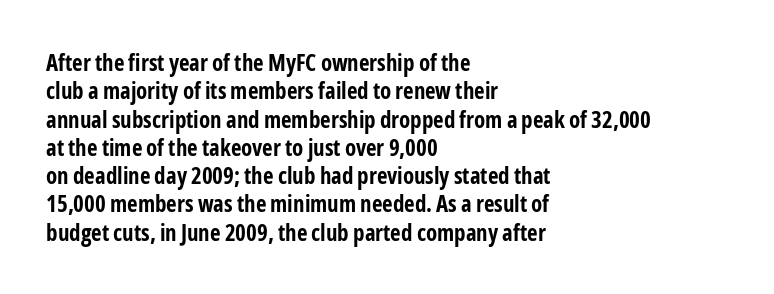
Q: Is the text bold? A: Yes.
Q: Is the text italic (slanted)? A: No, it is upright.
Q: Is the text underlined? A: No.
Q: How is the paragraph aligned? A: Left-aligned.
Q: Is the spacing between letters normal or unusually wide? A: Normal.
